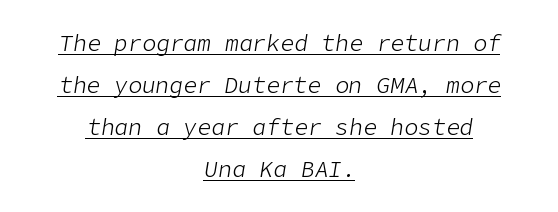
The weight tops out at a normal text grade. Which margin do the lines hug? Neither — every line sits in the middle. The letters are slanted; this is an italic face. The horizontal fit of the characters is conventional and even.
